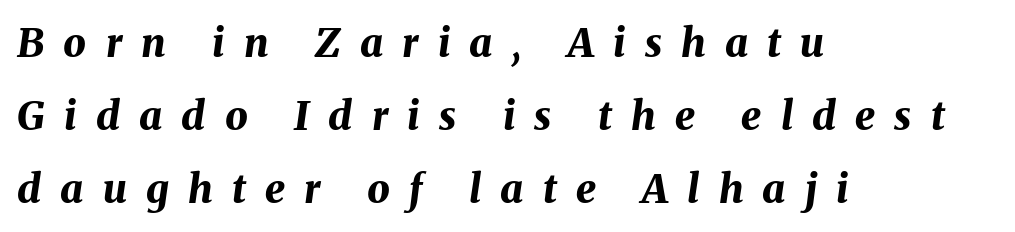
The image shows 40 px bold type, italic (leaning right); set left-aligned, line spacing 1.83x, unusually wide letter spacing (+0.48 em), not underlined; medium stroke contrast and a medium x-height.
